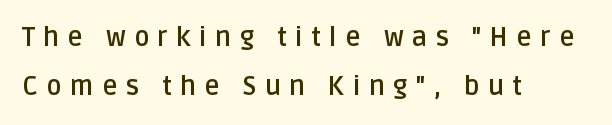
Q: Is the text bold? A: Yes.
Q: Is the text italic (slanted)? A: No, it is upright.
Q: Is the text underlined? A: No.
Q: How is the paragraph aligned? A: Left-aligned.
Q: Is the spacing between letters normal or unusually wide? A: Unusually wide.
